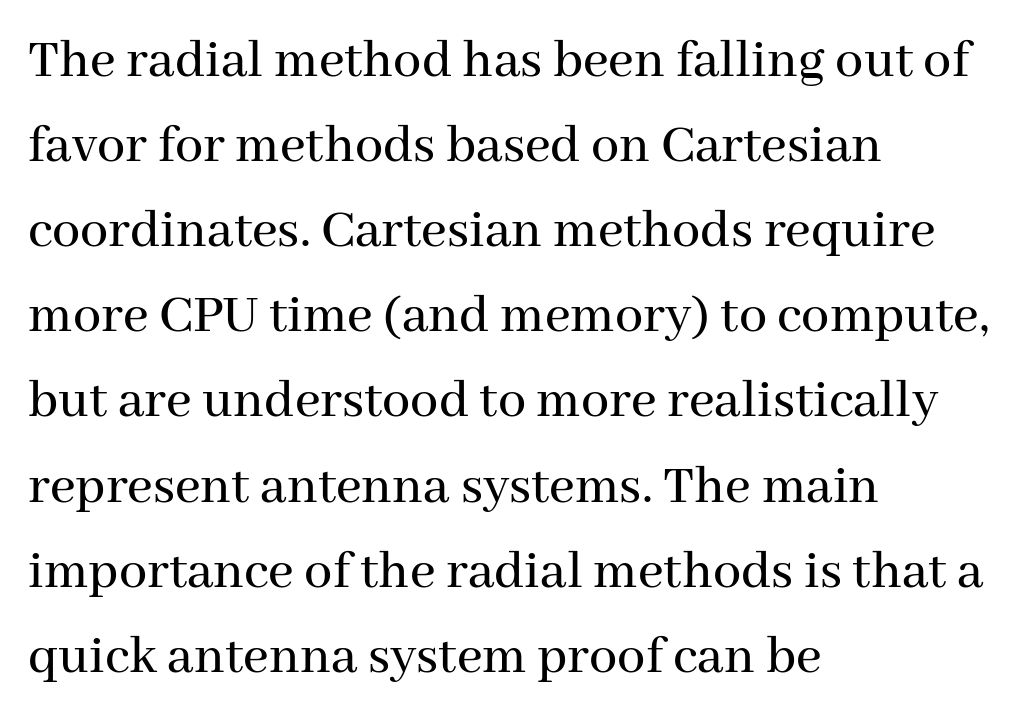
Q: Is the text italic (slanted)? A: No, it is upright.
Q: Is the typeface a serif or a sans-serif typeface? A: Serif.
Q: Is the text underlined? A: No.
Q: How is the paragraph aligned? A: Left-aligned.
Q: Is the spacing between letters normal or unusually wide? A: Normal.
Q: Is the spacing between lines tight, normal or loose? A: Normal.
Q: Width (condensed, normal, or wide)? A: Normal.
Q: Stroke contrast? A: Medium.
Q: x-height? A: Medium.
Q: Monospaced? A: No.
